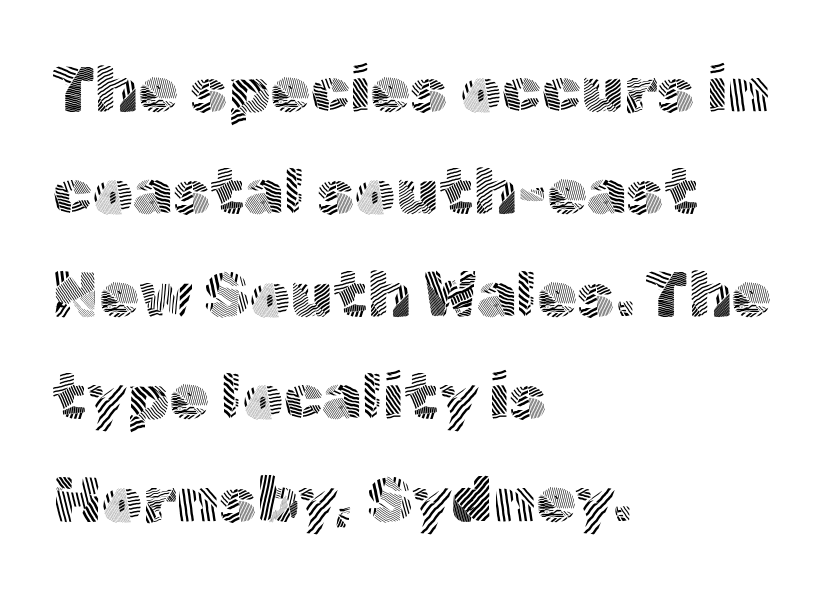
The lettering holds an erect, upright posture throughout. Short note: letters normally spaced. Note the varied advance widths — an 'i' is clearly narrower than an 'm'. Each stroke keeps to a modest, everyday thickness or less. The space between consecutive lines is moderate.
